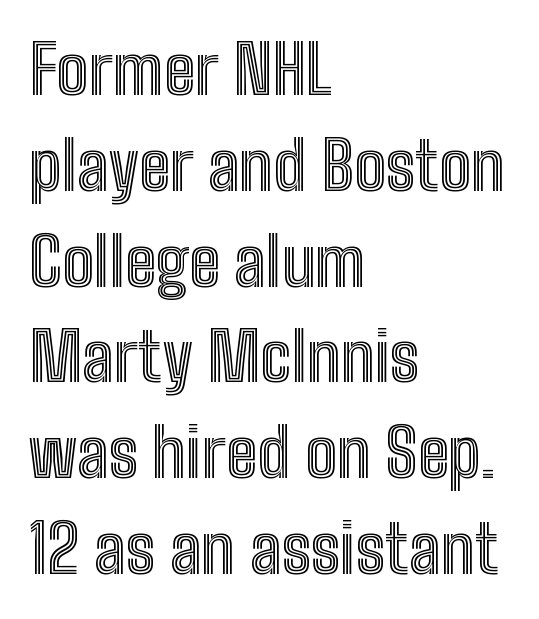
Is the block centered? No — it sits flush against the left margin. Vertically, the passage feels balanced, rows spaced as you'd expect. This sample uses an upright cut, with every glyph sitting square on the baseline. The glyphs are unaccompanied by any horizontal stroke below them. Varying glyph widths throughout — classic text-font behaviour.
